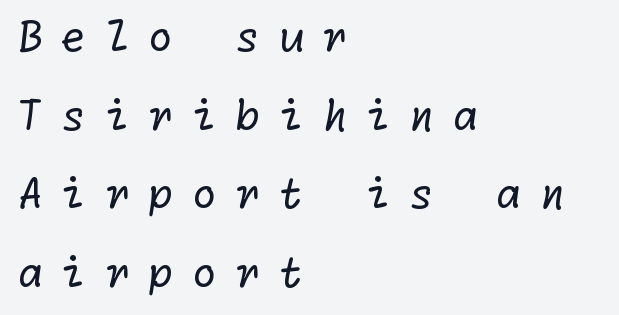
{"serif": "no", "bold": "no", "weight": "regular", "width": "normal", "stroke_contrast": "low", "x_height": "medium", "underline": "no", "align": "left", "line_spacing": "loose", "line_spacing_ratio": 1.92, "letter_spacing": "wide", "letter_spacing_em": 0.44, "glyph_px": 41}
